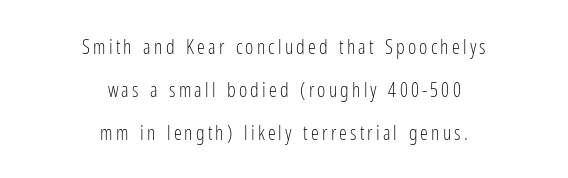
{"italic": "no", "bold": "no", "underline": "no", "align": "center", "line_spacing": "loose", "line_spacing_ratio": 2.15, "glyph_px": 20}
